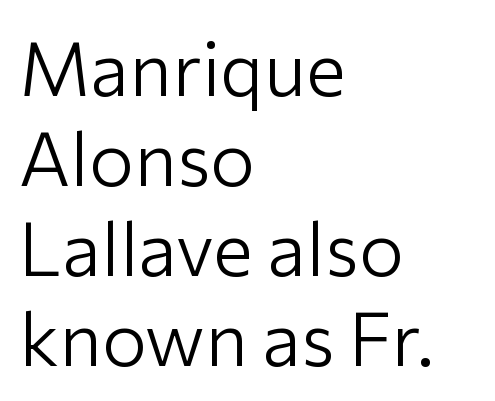
Classification — sans serif. A clean baseline with only descenders dipping below it. The setting favours the left margin, as ordinary paragraphs usually do. You could not count columns in this text — the font is proportionally spaced. Unbolded letterforms with no extra heft. Default kerning and tracking; the words read as compact shapes.
